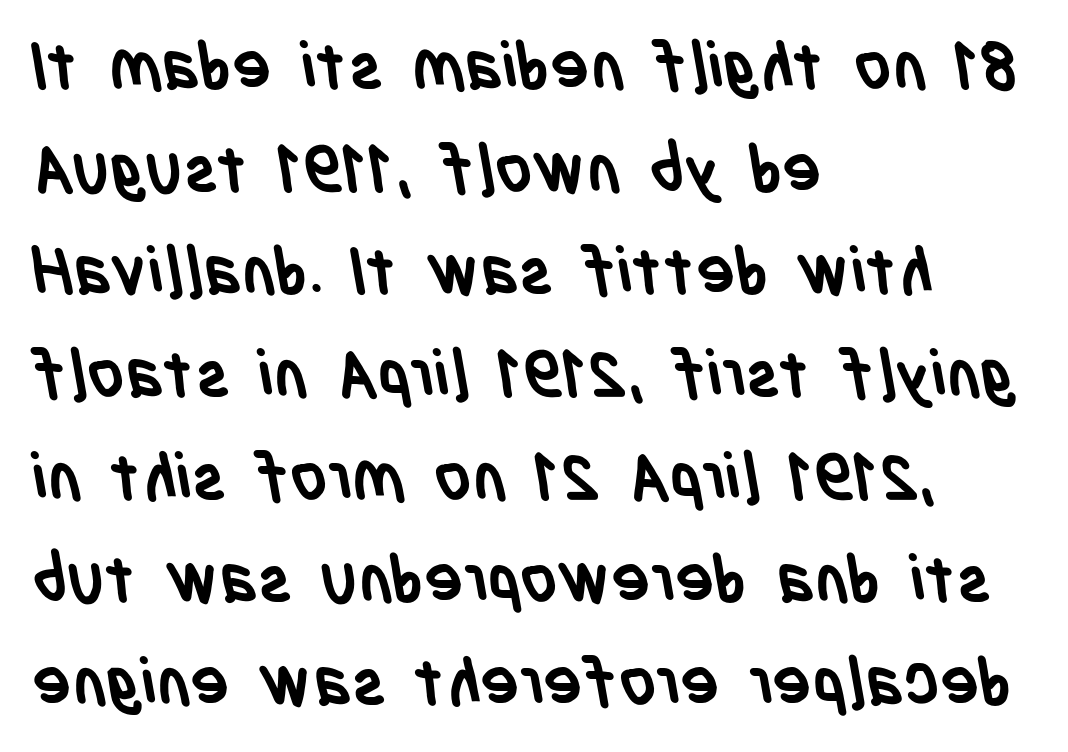
The passage shown has conventional tracking throughout. The rendering shows plain stroke endings on the letterforms — a sans-serif design. In CSS terms this would be text-align: left. Descenders are the only things crossing below the line. Baseline-to-baseline distance is the conventional proportion of letter height.
